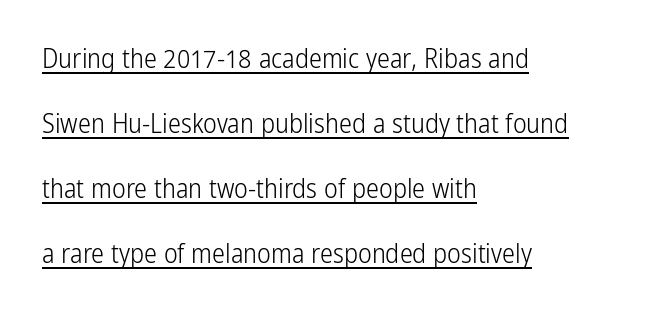
Italic: no, the glyphs are upright roman. Stems here are at most as thick as an everyday book face. What stands out about the letter spacing? Nothing — it is the standard amount. Leading: increased. The text block is weighted toward the left margin, trailing off unevenly rightward. Students, observe the line beneath the letters — that is underlining.
